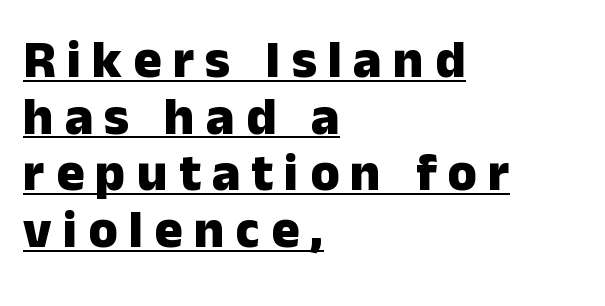
Students, observe: this is what under-led, compact text looks like. The passage shown is emphatically bold. Tracking value appears strongly positive — letters spread wide. Notice how the stems are strictly vertical — no italics here. These lines are set flush left with a ragged right edge.
